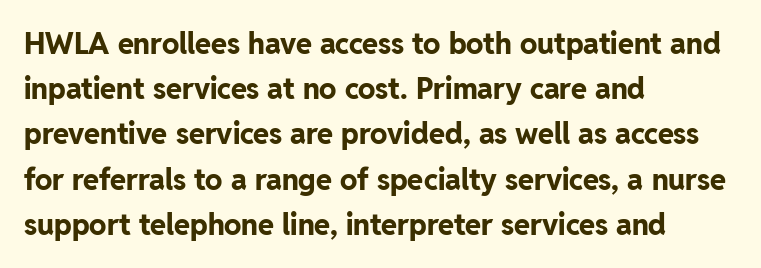
{"serif": "no", "italic": "no", "bold": "yes", "weight": "bold", "width": "normal", "stroke_contrast": "low", "x_height": "medium", "monospaced": "no", "underline": "no", "align": "left", "line_spacing": "normal", "line_spacing_ratio": 1.56, "letter_spacing": "normal", "letter_spacing_em": 0.0, "glyph_px": 29}
